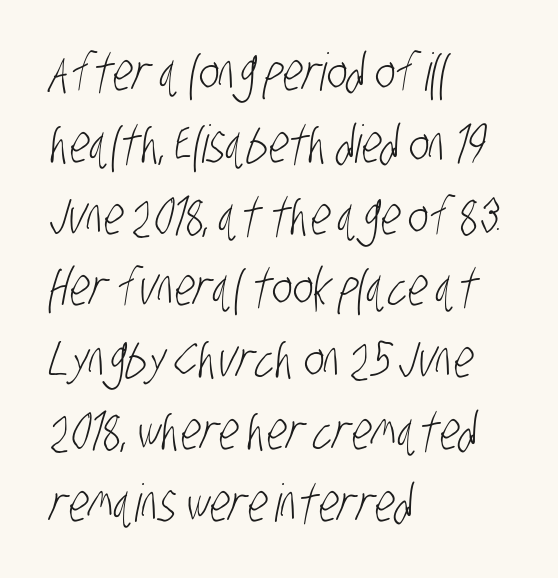
{"serif": "no", "bold": "no", "weight": "light", "width": "condensed", "stroke_contrast": "low", "x_height": "large", "monospaced": "no", "underline": "no", "align": "left", "line_spacing": "normal", "line_spacing_ratio": 1.38, "letter_spacing": "normal", "letter_spacing_em": 0.0, "glyph_px": 52}
